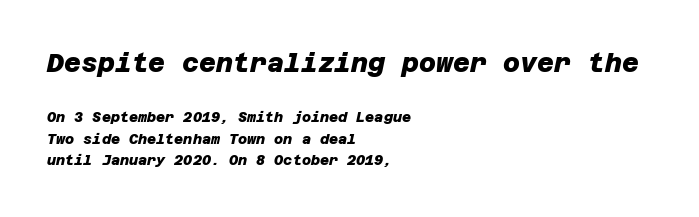
On the weight axis this lands at bold, roughly 700. Nothing unusual about the tracking: characters are spaced as the font intends. Compared with a centered layout, this one pins lines to the left instead. Which chunk is bigger? The first one — the top block dwarfs the bottom.
